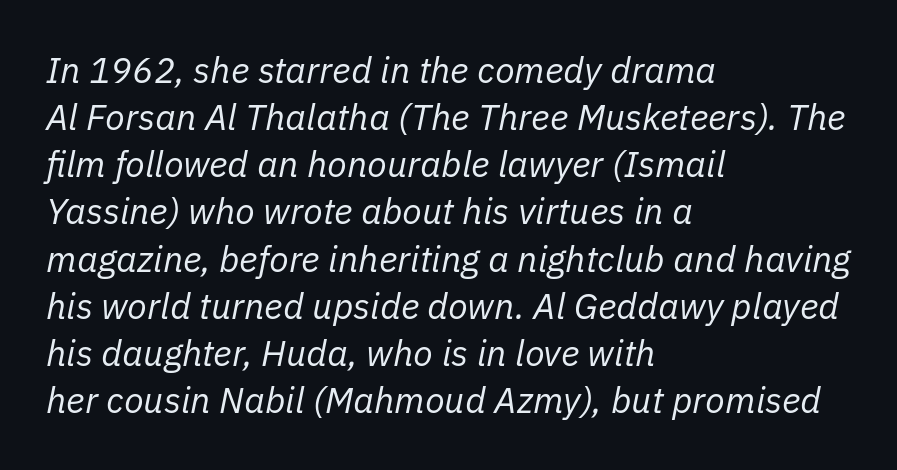
Q: Is the text bold? A: No.
Q: Is the text italic (slanted)? A: Yes, it leans right by about 11 degrees.
Q: Is the text underlined? A: No.
Q: How is the paragraph aligned? A: Left-aligned.
Q: Is the spacing between letters normal or unusually wide? A: Normal.
Q: Is the spacing between lines tight, normal or loose? A: Normal.
Q: Width (condensed, normal, or wide)? A: Normal.
Q: Stroke contrast? A: Low.
Q: x-height? A: Medium.
Q: Monospaced? A: No.
